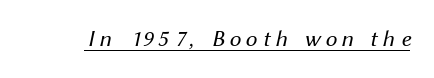
The strokes carry an ordinary text weight at most. Descenders here cross a horizontal rule under the line. These lines have a slow, spaced-out rhythm from letter to letter.
